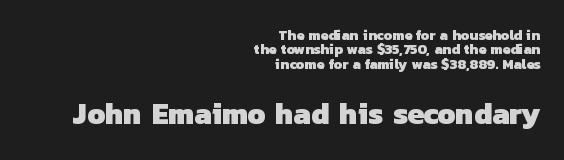
{"serif": "no", "bold": "yes", "weight": "heavy", "width": "normal", "stroke_contrast": "low", "x_height": "medium", "monospaced": "no", "underline": "no", "align": "right", "line_spacing": "tight", "line_spacing_ratio": 1.02, "letter_spacing": "normal", "letter_spacing_em": 0.0, "larger_block": "second", "size_ratio": 2.14, "glyph_px": 30}
